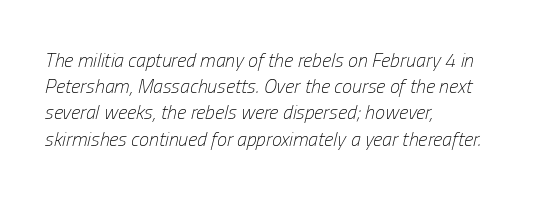
The image shows 20 px text type, italic (leaning right); set left-aligned, normal line spacing (1.31x), normal letter spacing, not underlined.
